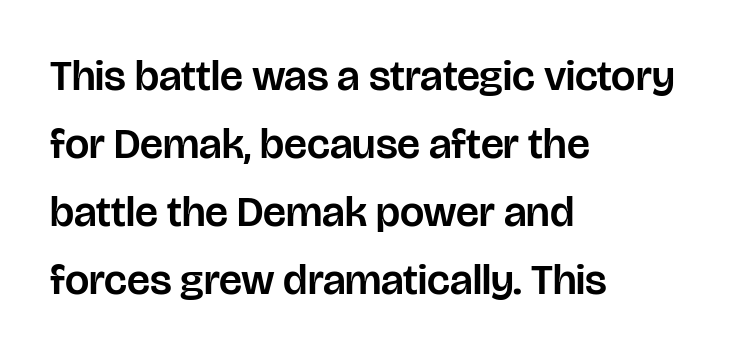
Q: Is the text italic (slanted)? A: No, it is upright.
Q: Is the typeface a serif or a sans-serif typeface? A: Sans-serif.
Q: Is the text underlined? A: No.
Q: How is the paragraph aligned? A: Left-aligned.
Q: Is the spacing between letters normal or unusually wide? A: Normal.
Q: Is the spacing between lines tight, normal or loose? A: Normal.
Q: Width (condensed, normal, or wide)? A: Normal.
Q: Stroke contrast? A: Low.
Q: x-height? A: Large.
Q: Monospaced? A: No.
